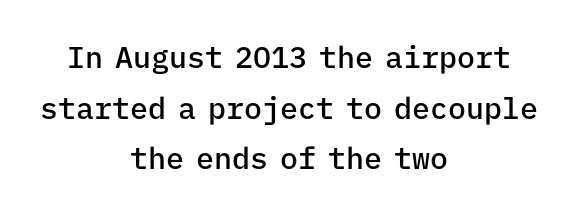
The strokes are fattened partway — semibold, not bold. Upright lettering throughout. Each letter's strokes conclude bluntly, with no projecting serifs. Summary of vertical rhythm: regular, with standard interline spacing. Bare-footed words on every line. Monospaced: the letters line up in strict vertical columns.
